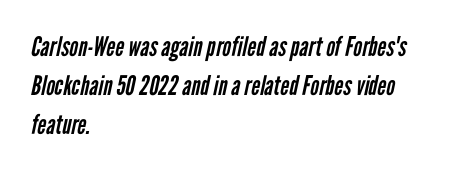
The image shows 27 px text type; set left-aligned, normal line spacing (1.45x), normal letter spacing, not underlined.
